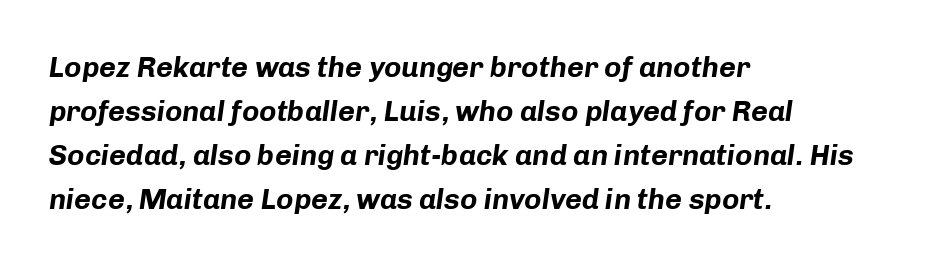
Q: Is the text bold? A: Yes.
Q: Is the text italic (slanted)? A: Yes, it leans right by about 8 degrees.
Q: Is the text underlined? A: No.
Q: How is the paragraph aligned? A: Left-aligned.
Q: Is the spacing between letters normal or unusually wide? A: Normal.
Q: Is the spacing between lines tight, normal or loose? A: Normal.
Q: Width (condensed, normal, or wide)? A: Normal.
Q: Stroke contrast? A: Low.
Q: x-height? A: Medium.
Q: Monospaced? A: No.
